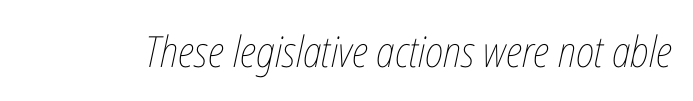
Q: Is the text bold? A: No.
Q: Is the text italic (slanted)? A: Yes, it leans right by about 12 degrees.
Q: Is the text underlined? A: No.
Q: Is the spacing between letters normal or unusually wide? A: Normal.
Q: Width (condensed, normal, or wide)? A: Condensed.
Q: Stroke contrast? A: Low.
Q: x-height? A: Medium.
Q: Monospaced? A: No.
